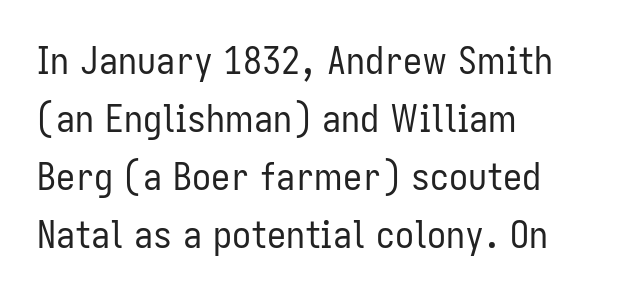
The image shows 38 px regular-weight, condensed sans-serif type, upright; set left-aligned, normal line spacing (1.53x), normal letter spacing, not underlined; low stroke contrast and a medium x-height.
